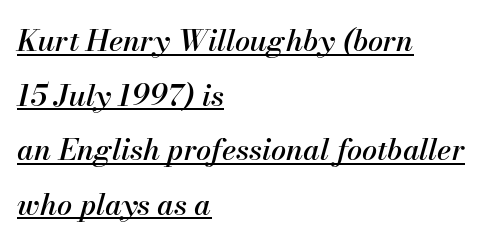
{"italic": "yes", "lean": "right", "slant_degrees": 13, "width": "normal", "stroke_contrast": "medium", "x_height": "small", "monospaced": "no", "underline": "yes", "align": "left", "line_spacing_ratio": 1.82, "letter_spacing": "normal", "letter_spacing_em": 0.0, "glyph_px": 30}
